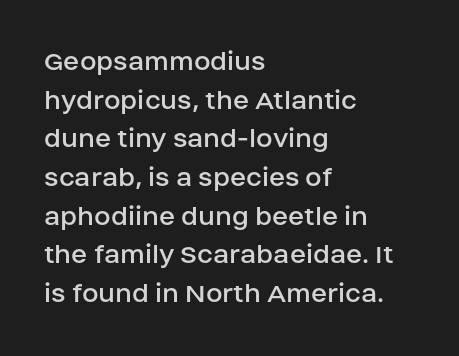
{"serif": "no", "italic": "no", "bold": "no", "weight": "regular", "width": "normal", "stroke_contrast": "low", "x_height": "large", "monospaced": "no", "underline": "no", "align": "left", "line_spacing": "normal", "line_spacing_ratio": 1.29, "letter_spacing": "normal", "letter_spacing_em": 0.0, "glyph_px": 30}
